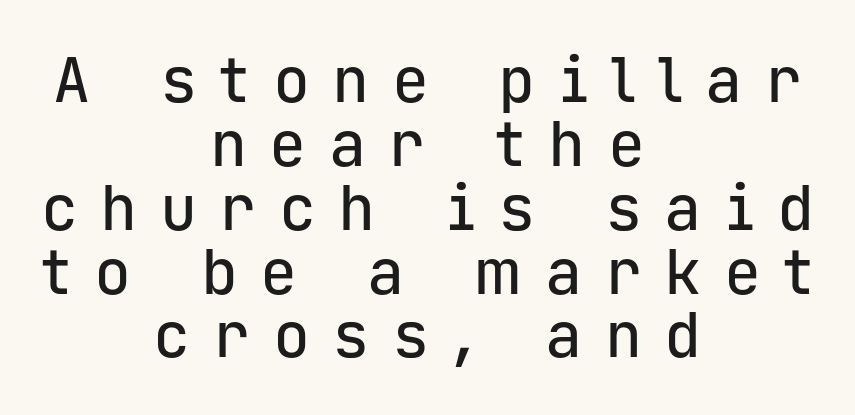
Notice how the stems are strictly vertical — no italics here. Successive baselines arrive quickly, one right under another. Display-style spreading of the glyphs; the letterfit is very open. The glyphs in this specimen are sans serif. Beneath every word, the page is bare. Reading down the block, each line starts at a different indent, mirrored at its end.
